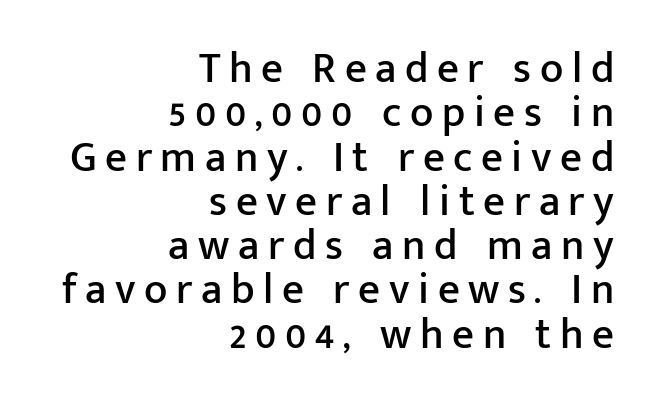
{"serif": "no", "italic": "no", "width": "normal", "stroke_contrast": "low", "x_height": "medium", "monospaced": "no", "underline": "no", "align": "right", "line_spacing": "tight", "line_spacing_ratio": 1.03, "letter_spacing": "wide", "letter_spacing_em": 0.2, "glyph_px": 43}
